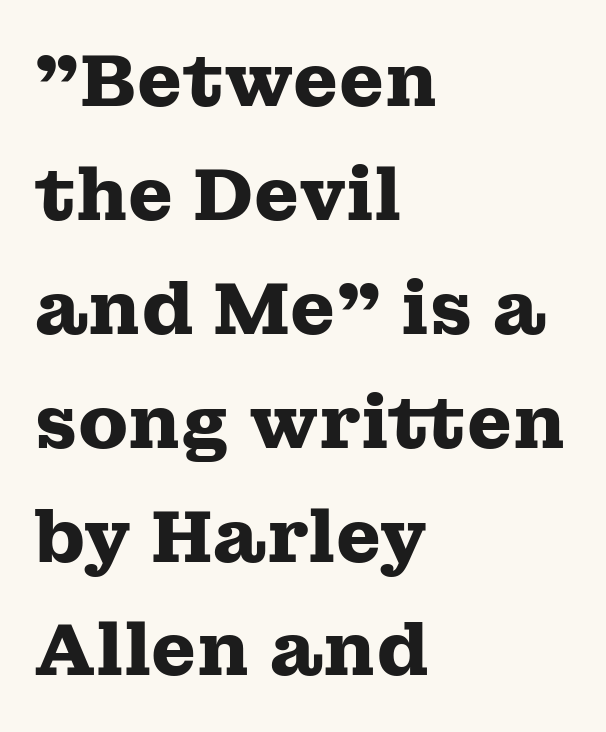
{"serif": "yes", "italic": "no", "bold": "yes", "weight": "heavy", "width": "wide", "stroke_contrast": "medium", "x_height": "medium", "monospaced": "no", "underline": "no", "align": "left", "line_spacing": "normal", "line_spacing_ratio": 1.56, "letter_spacing": "normal", "letter_spacing_em": 0.0, "glyph_px": 73}
